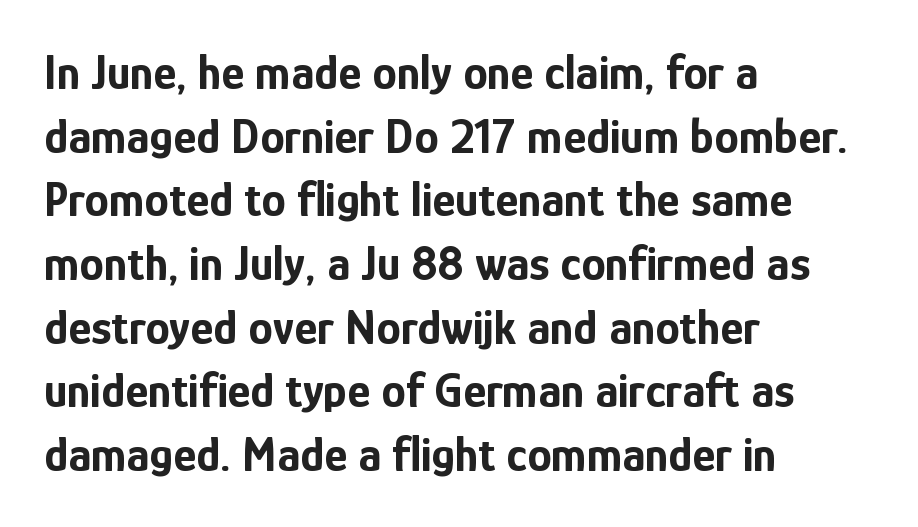
The image shows 49 px bold, condensed sans-serif type, upright; set left-aligned, normal line spacing (1.3x), normal letter spacing, not underlined; low stroke contrast and a medium x-height.
